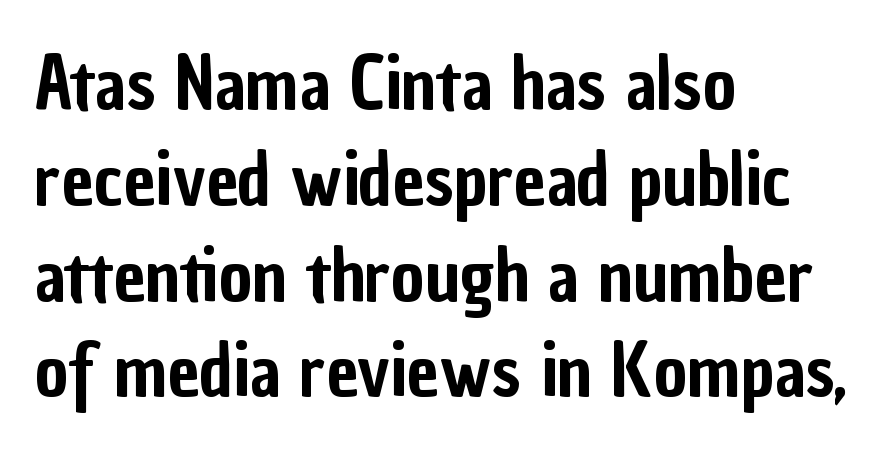
In terms of leading, this rendering sits right in the middle. You can tell it's not italic because the verticals are truly vertical. Looks like regular typesetting: each glyph gets only the width it needs. No extra tracking has been applied to these lines. These lines stack with their left ends in a neat column. Nobody drew a line under any word here.
